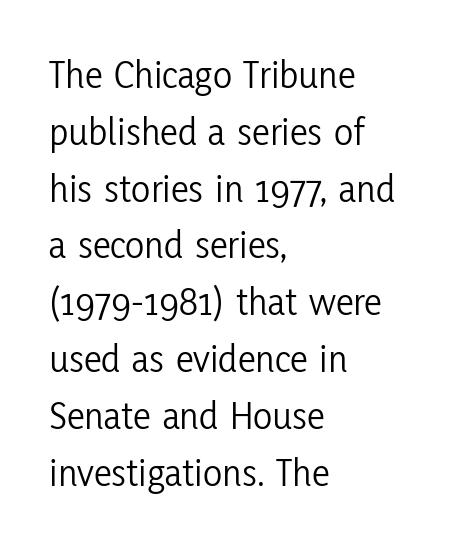
Each stroke keeps to a modest, everyday thickness or less. The lines sit at an ordinary, default distance from one another. The horizontal fit of the characters is conventional and even. Check where the strokes stop: nothing finishes them off — pure sans. Is this a fixed-width face? No — the glyphs have proportional, varying widths.
